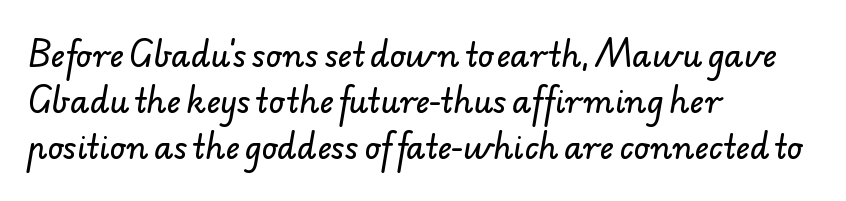
This block has exactly the height ordinary leading produces. Notice how the passage keeps a crisp vertical edge on the left only. Descenders are the only things crossing below the line. The letters sit at their default tracking, neither squeezed nor spread. Check where the strokes stop: nothing finishes them off — pure sans. The face used here is proportionally spaced, like ordinary book or web type.
